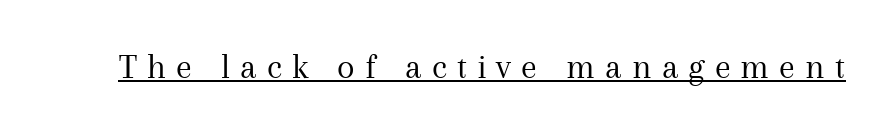
The image shows 36 px regular-weight serif type, upright; set unusually wide letter spacing (+0.28 em), underlined; medium stroke contrast and a medium x-height.
